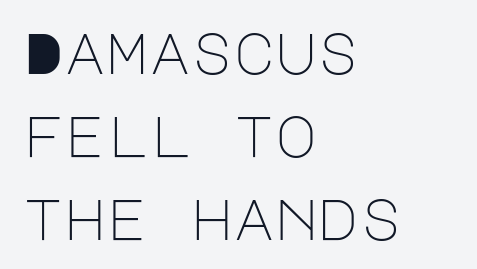
Inter-character spacing is left at the font's built-in metrics. The lines sit at an ordinary, default distance from one another. This is roman type, the default non-slanted kind. These lines are composed in type without serifs. Line beginnings align vertically; line endings do not.
